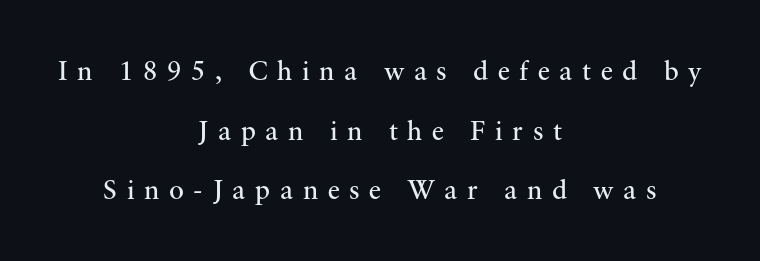
Q: Is the text bold? A: No.
Q: Is the text italic (slanted)? A: No, it is upright.
Q: Is the typeface a serif or a sans-serif typeface? A: Serif.
Q: Is the text underlined? A: No.
Q: How is the paragraph aligned? A: Centered.
Q: Is the spacing between letters normal or unusually wide? A: Unusually wide.
Q: Is the spacing between lines tight, normal or loose? A: Loose.
Q: Width (condensed, normal, or wide)? A: Normal.
Q: Stroke contrast? A: Medium.
Q: x-height? A: Small.
Q: Monospaced? A: No.
